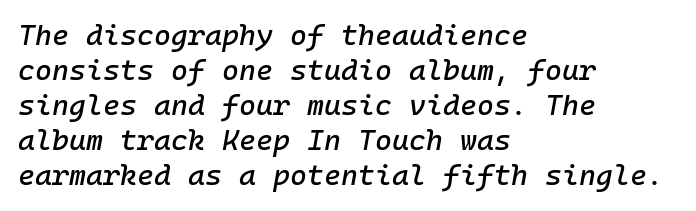
The image shows 29 px text type, italic (leaning right), monospaced; set left-aligned, line spacing 1.21x, normal letter spacing, not underlined; low stroke contrast and a medium x-height.
